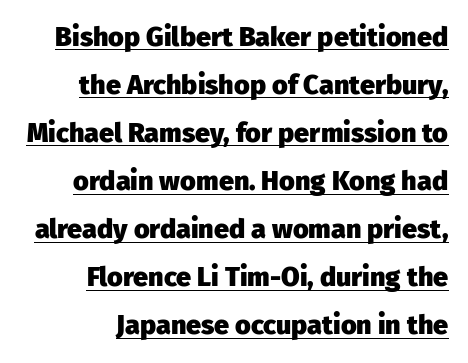
The image shows 27 px bold type, upright; set right-aligned, line spacing 1.78x, normal letter spacing, underlined.
